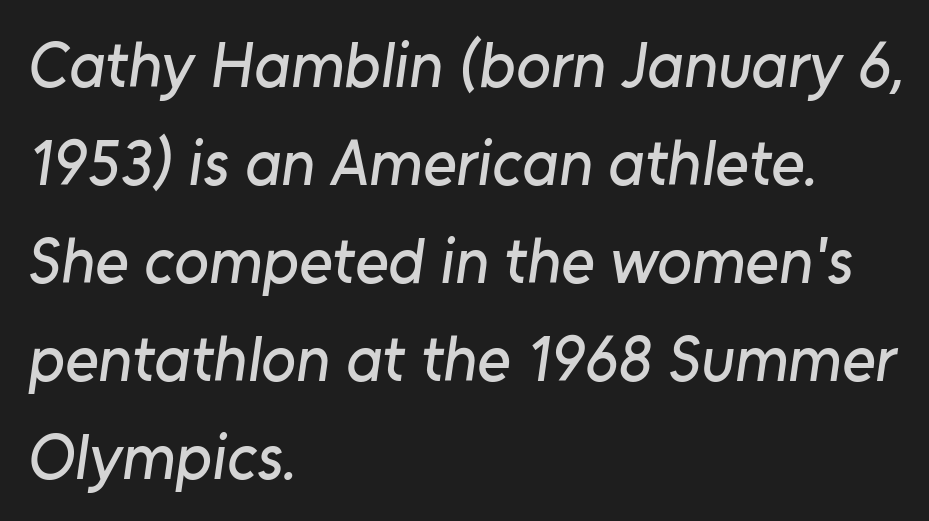
Q: Is the typeface a serif or a sans-serif typeface? A: Sans-serif.
Q: Is the text underlined? A: No.
Q: How is the paragraph aligned? A: Left-aligned.
Q: Is the spacing between letters normal or unusually wide? A: Normal.
Q: Is the spacing between lines tight, normal or loose? A: Normal.
Q: Width (condensed, normal, or wide)? A: Normal.
Q: Stroke contrast? A: Low.
Q: x-height? A: Medium.
Q: Monospaced? A: No.
